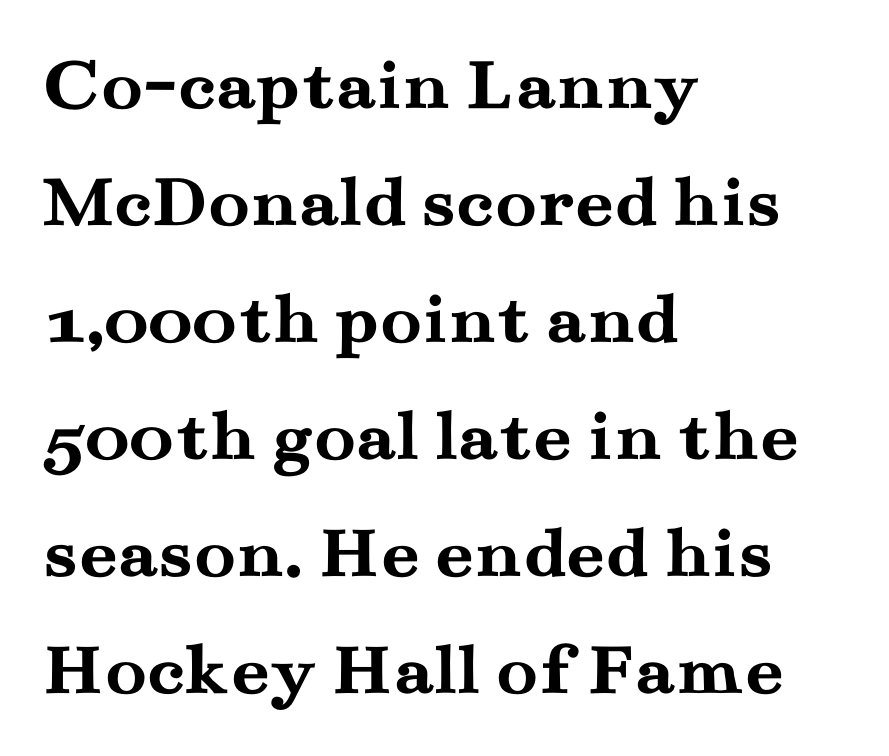
The specimen reads as upright at a glance. Baseline-to-baseline distance is the conventional proportion of letter height. Lines of text with bare space underneath. Are there feet on the stems? There are — it's a serif. Looks like regular typesetting: each glyph gets only the width it needs. Notice how the passage keeps a crisp vertical edge on the left only.
